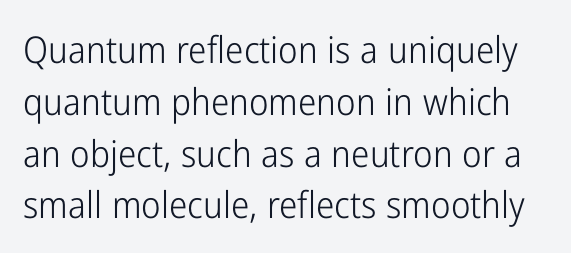
{"serif": "no", "italic": "no", "bold": "no", "weight": "light", "width": "condensed", "stroke_contrast": "low", "x_height": "medium", "monospaced": "no", "underline": "no", "line_spacing": "normal", "line_spacing_ratio": 1.4, "letter_spacing": "normal", "letter_spacing_em": 0.0, "glyph_px": 37}
